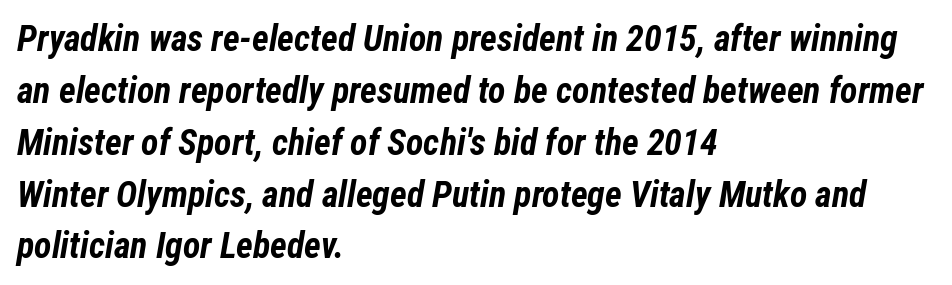
This sample uses an oblique cut, with every glyph tilted off the vertical. How heavy is the stroke? Heavy — this is a bold. These lines stack with their left ends in a neat column. A normal amount of white space separates one row of letters from the next. Has an underline been added? It has not. Glyph-to-glyph distance matches everyday printed text.
